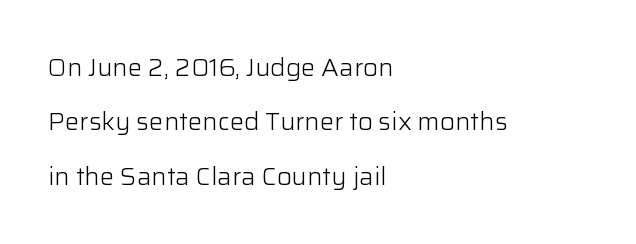
{"italic": "no", "bold": "no", "underline": "no", "align": "left", "line_spacing": "loose", "line_spacing_ratio": 2.27, "letter_spacing": "normal", "letter_spacing_em": 0.0, "glyph_px": 24}
